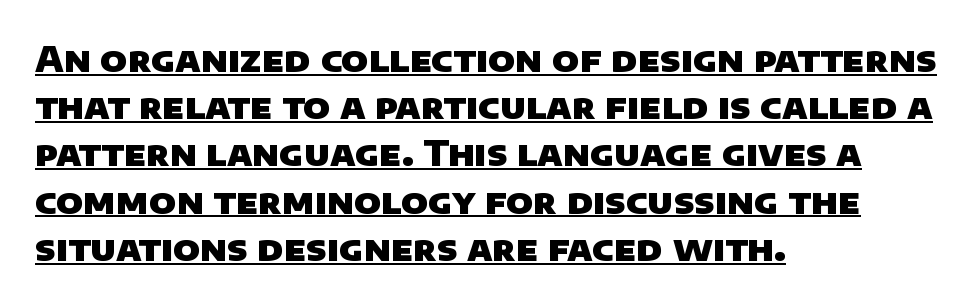
Reading down the column, the eye jumps a familiar distance to each next line. The words here are underlined. Examine the stroke ends and you'll find no serifs. Horizontally, the lines are justified to the leading edge only. A typesetter would call this proportional, since set widths differ per character. Here the glyphs are tracked normally, forming tight word shapes.
